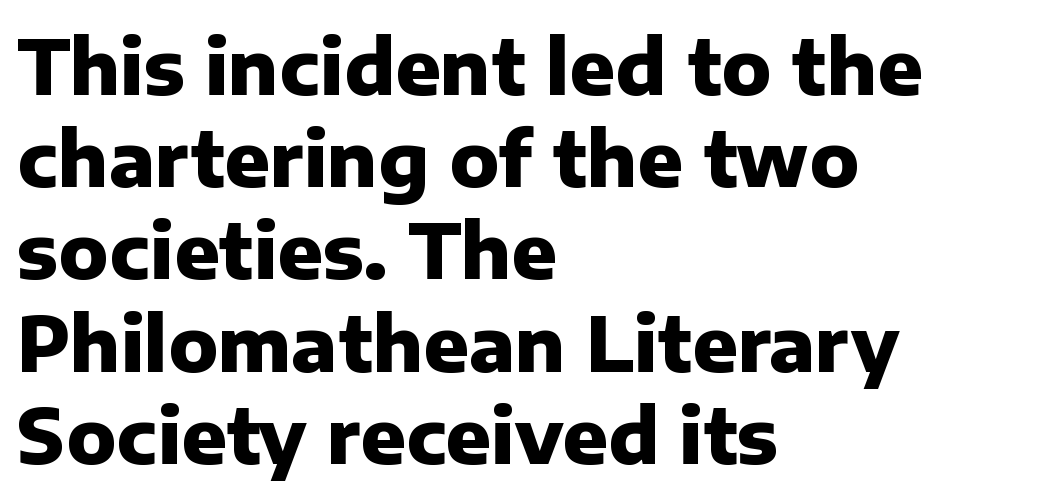
Q: Is the text bold? A: Yes.
Q: Is the text italic (slanted)? A: No, it is upright.
Q: Is the typeface a serif or a sans-serif typeface? A: Sans-serif.
Q: Is the text underlined? A: No.
Q: How is the paragraph aligned? A: Left-aligned.
Q: Is the spacing between letters normal or unusually wide? A: Normal.
Q: Width (condensed, normal, or wide)? A: Normal.
Q: Stroke contrast? A: Low.
Q: x-height? A: Medium.
Q: Monospaced? A: No.
